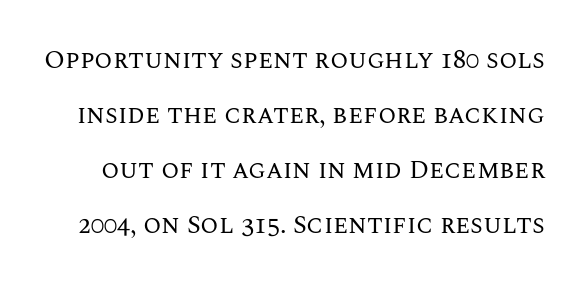
Q: Is the text bold? A: No.
Q: Is the text italic (slanted)? A: No, it is upright.
Q: Is the text underlined? A: No.
Q: Is the spacing between letters normal or unusually wide? A: Normal.
Q: Is the spacing between lines tight, normal or loose? A: Loose.
